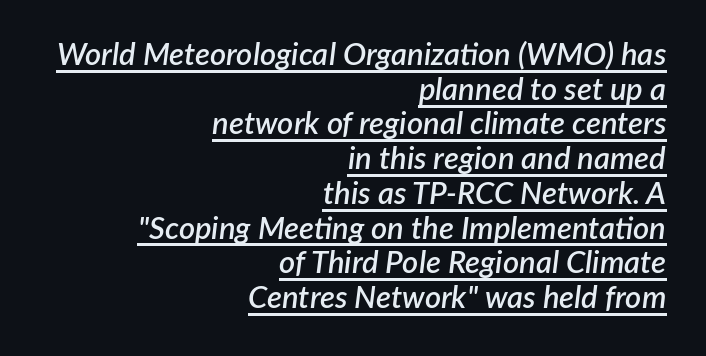
Q: Is the text bold? A: Semi-bold.
Q: Is the text italic (slanted)? A: Yes, it leans right by about 7 degrees.
Q: Is the text underlined? A: Yes.
Q: How is the paragraph aligned? A: Right-aligned.
Q: Is the spacing between letters normal or unusually wide? A: Normal.
Q: Is the spacing between lines tight, normal or loose? A: Tight.
Q: Width (condensed, normal, or wide)? A: Normal.
Q: Stroke contrast? A: Low.
Q: x-height? A: Medium.
Q: Monospaced? A: No.
